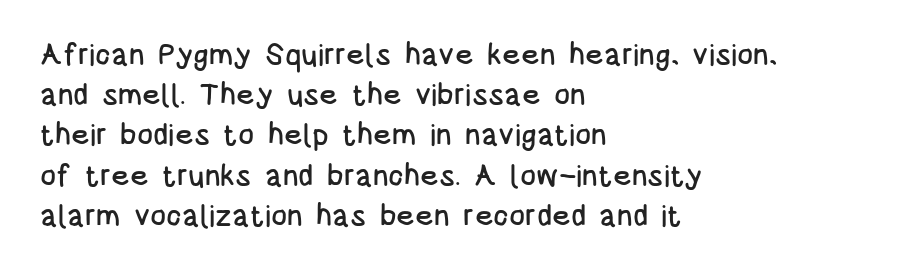
Varying glyph widths throughout — classic text-font behaviour. Nobody drew a line under any word here. This is the regular roman posture of the typeface. Unlike a traditional serif, this face leaves its strokes unadorned. Spacing between characters is what you'd get straight out of the box. Reading down the block, your eye returns to a fixed left position each line.
